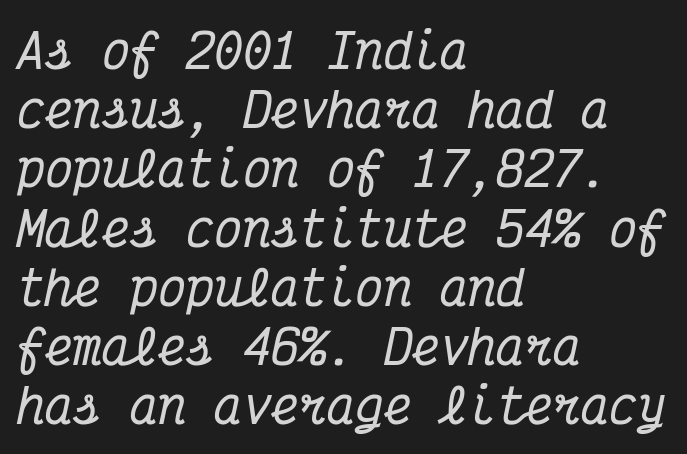
Q: Is the text italic (slanted)? A: Yes, it leans right by about 12 degrees.
Q: Is the typeface a serif or a sans-serif typeface? A: Serif.
Q: Is the text underlined? A: No.
Q: How is the paragraph aligned? A: Left-aligned.
Q: Is the spacing between letters normal or unusually wide? A: Normal.
Q: Is the spacing between lines tight, normal or loose? A: Normal.
Q: Width (condensed, normal, or wide)? A: Condensed.
Q: Stroke contrast? A: Medium.
Q: x-height? A: Medium.
Q: Monospaced? A: Yes.
